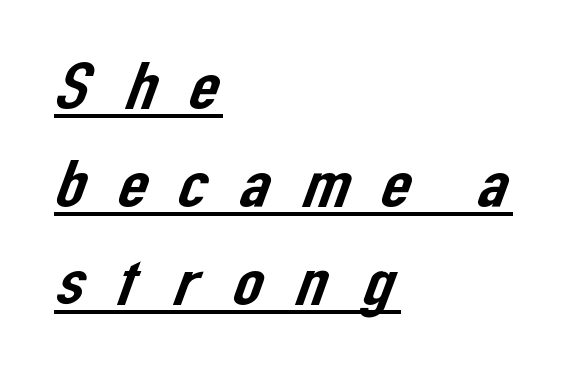
Q: Is the typeface a serif or a sans-serif typeface? A: Sans-serif.
Q: Is the text underlined? A: Yes.
Q: How is the paragraph aligned? A: Left-aligned.
Q: Is the spacing between letters normal or unusually wide? A: Unusually wide.
Q: Is the spacing between lines tight, normal or loose? A: Normal.
Q: Width (condensed, normal, or wide)? A: Normal.
Q: Stroke contrast? A: Low.
Q: x-height? A: Medium.
Q: Monospaced? A: No.
